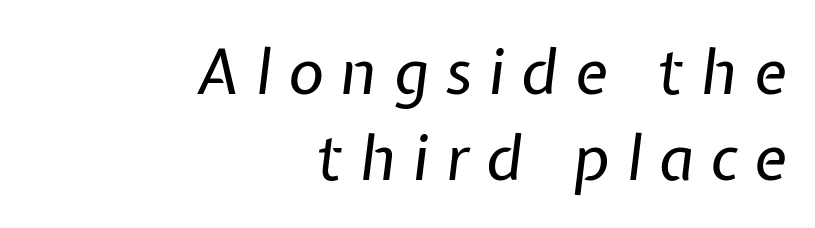
The image shows 62 px regular-weight type, italic (leaning right); set right-aligned, normal line spacing (1.38x), unusually wide letter spacing (+0.27 em), not underlined; low stroke contrast and a medium x-height.
